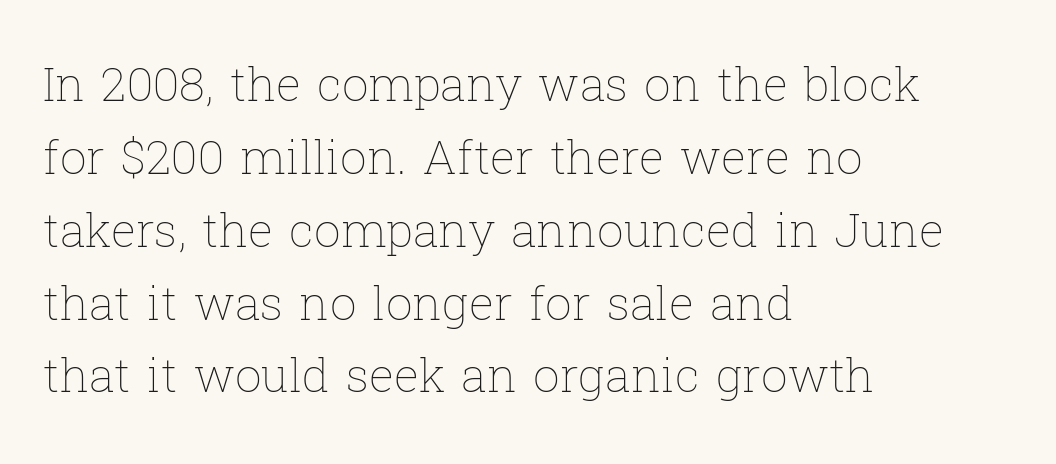
Q: Is the text bold? A: No.
Q: Is the text italic (slanted)? A: No, it is upright.
Q: Is the text underlined? A: No.
Q: How is the paragraph aligned? A: Left-aligned.
Q: Is the spacing between letters normal or unusually wide? A: Normal.
Q: Is the spacing between lines tight, normal or loose? A: Normal.
Q: Width (condensed, normal, or wide)? A: Normal.
Q: Stroke contrast? A: Low.
Q: x-height? A: Medium.
Q: Monospaced? A: No.
